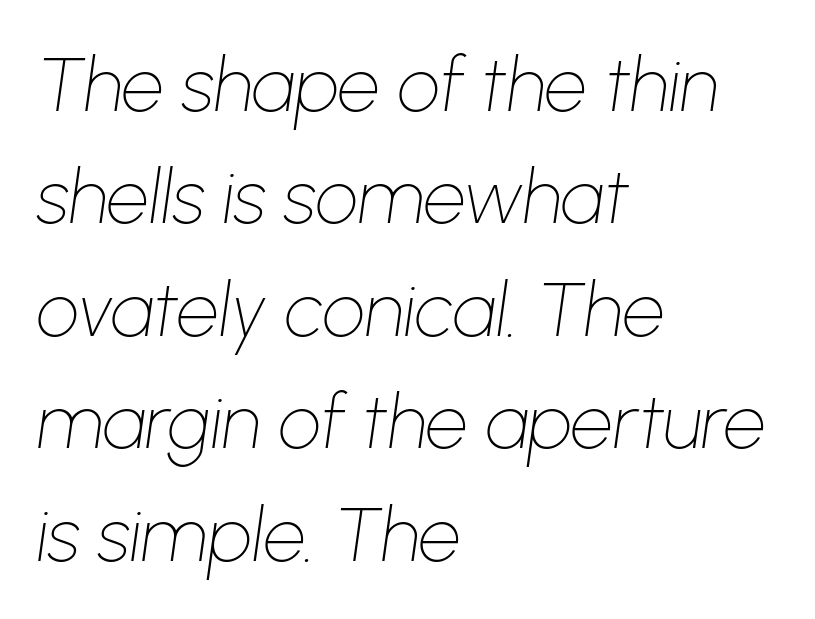
Q: Is the text bold? A: No.
Q: Is the text italic (slanted)? A: Yes, it leans right by about 8 degrees.
Q: Is the text underlined? A: No.
Q: How is the paragraph aligned? A: Left-aligned.
Q: Is the spacing between letters normal or unusually wide? A: Normal.
Q: Is the spacing between lines tight, normal or loose? A: Normal.
Q: Width (condensed, normal, or wide)? A: Normal.
Q: Stroke contrast? A: Low.
Q: x-height? A: Medium.
Q: Monospaced? A: No.
